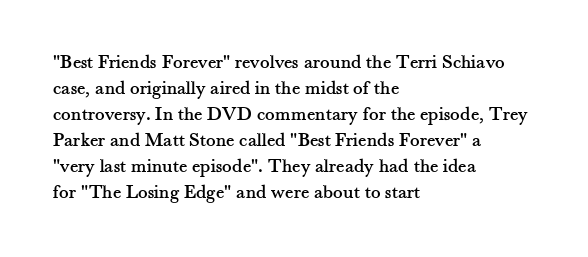
Q: Is the text italic (slanted)? A: No, it is upright.
Q: Is the text underlined? A: No.
Q: How is the paragraph aligned? A: Left-aligned.
Q: Is the spacing between letters normal or unusually wide? A: Normal.
Q: Is the spacing between lines tight, normal or loose? A: Normal.
